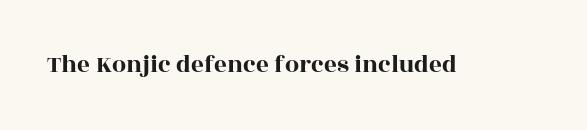
{"italic": "no", "underline": "no", "letter_spacing": "normal", "letter_spacing_em": 0.0, "glyph_px": 25}
